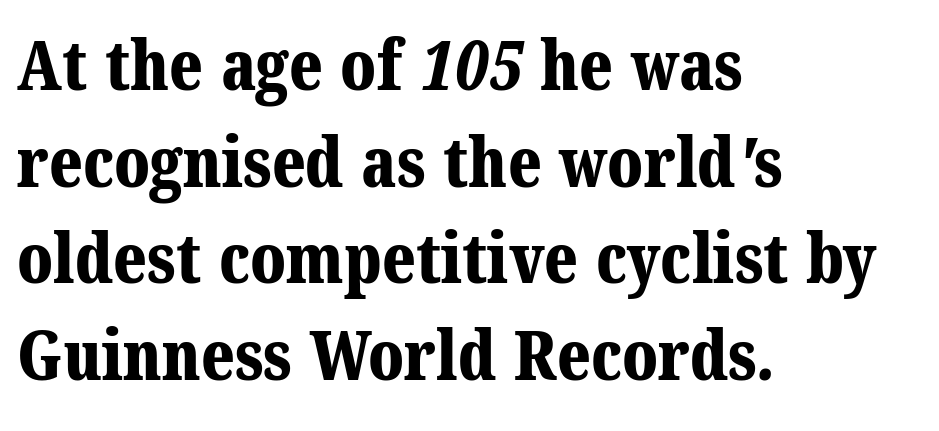
Q: Is the text bold? A: Yes.
Q: Is the typeface a serif or a sans-serif typeface? A: Serif.
Q: Is the text underlined? A: No.
Q: How is the paragraph aligned? A: Left-aligned.
Q: Is the spacing between letters normal or unusually wide? A: Normal.
Q: Is the spacing between lines tight, normal or loose? A: Normal.
Q: Width (condensed, normal, or wide)? A: Normal.
Q: Stroke contrast? A: Medium.
Q: x-height? A: Medium.
Q: Monospaced? A: No.
